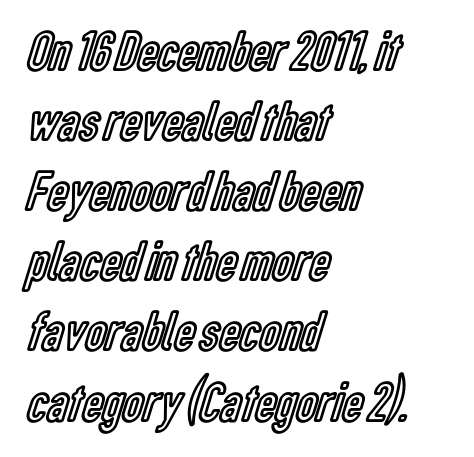
{"width": "condensed", "x_height": "medium", "monospaced": "no", "underline": "no", "align": "left", "line_spacing_ratio": 1.23, "letter_spacing": "normal", "letter_spacing_em": 0.0, "glyph_px": 57}
